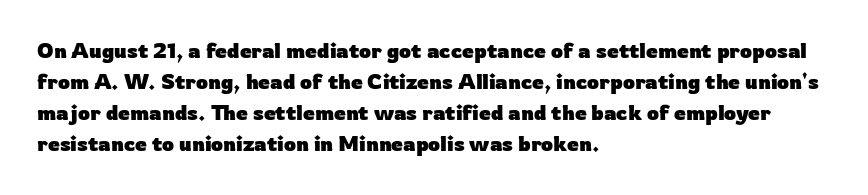
The image shows 21 px bold type, upright; set left-aligned, normal line spacing (1.48x), normal letter spacing, not underlined.
